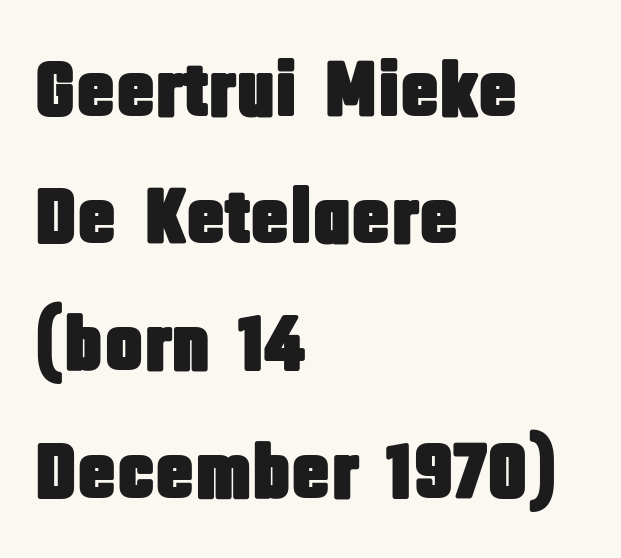
You could call the tracking neutral — neither tight nor loose. A normal amount of white space separates one row of letters from the next. Is this a sans? Yes — the strokes have no serifs. Every character sits straight up, as roman type does.
